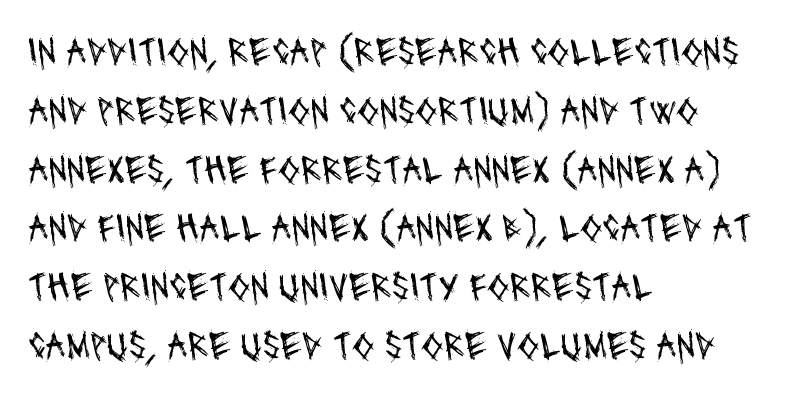
{"serif": "no", "bold": "no", "weight": "regular", "width": "condensed", "stroke_contrast": "medium", "x_height": "large", "monospaced": "no", "underline": "no", "align": "left", "line_spacing": "normal", "line_spacing_ratio": 1.47, "letter_spacing": "normal", "letter_spacing_em": 0.0, "glyph_px": 40}
